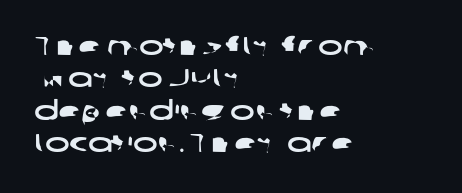
{"underline": "no", "align": "left", "line_spacing": "normal", "line_spacing_ratio": 1.25, "letter_spacing": "normal", "letter_spacing_em": 0.0, "glyph_px": 26}
